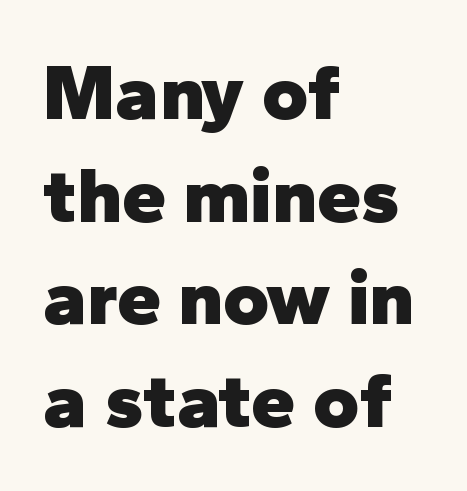
Q: Is the text bold? A: Yes.
Q: Is the text italic (slanted)? A: No, it is upright.
Q: Is the typeface a serif or a sans-serif typeface? A: Sans-serif.
Q: Is the text underlined? A: No.
Q: How is the paragraph aligned? A: Left-aligned.
Q: Is the spacing between letters normal or unusually wide? A: Normal.
Q: Is the spacing between lines tight, normal or loose? A: Normal.
Q: Width (condensed, normal, or wide)? A: Normal.
Q: Stroke contrast? A: Low.
Q: x-height? A: Medium.
Q: Monospaced? A: No.
